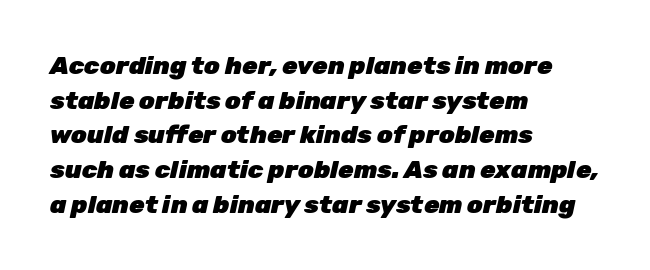
{"italic": "yes", "lean": "right", "slant_degrees": 12, "bold": "yes", "underline": "no", "align": "left", "line_spacing": "normal", "line_spacing_ratio": 1.39, "letter_spacing": "normal", "letter_spacing_em": 0.0, "glyph_px": 25}
